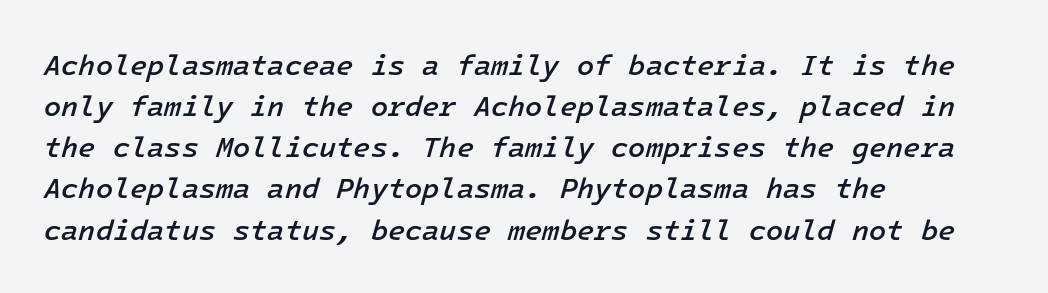
{"italic": "yes", "lean": "right", "slant_degrees": 16, "bold": "semi", "weight": "semibold", "width": "normal", "stroke_contrast": "low", "x_height": "medium", "underline": "no", "align": "left", "line_spacing": "normal", "line_spacing_ratio": 1.47, "letter_spacing": "normal", "letter_spacing_em": 0.0, "glyph_px": 28}
